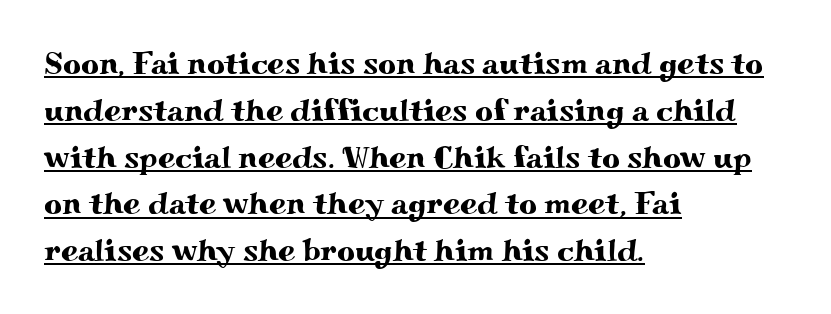
Q: Is the text italic (slanted)? A: No, it is upright.
Q: Is the typeface a serif or a sans-serif typeface? A: Serif.
Q: Is the text underlined? A: Yes.
Q: How is the paragraph aligned? A: Left-aligned.
Q: Is the spacing between letters normal or unusually wide? A: Normal.
Q: Is the spacing between lines tight, normal or loose? A: Normal.
Q: Width (condensed, normal, or wide)? A: Wide.
Q: Stroke contrast? A: Medium.
Q: x-height? A: Small.
Q: Monospaced? A: No.
